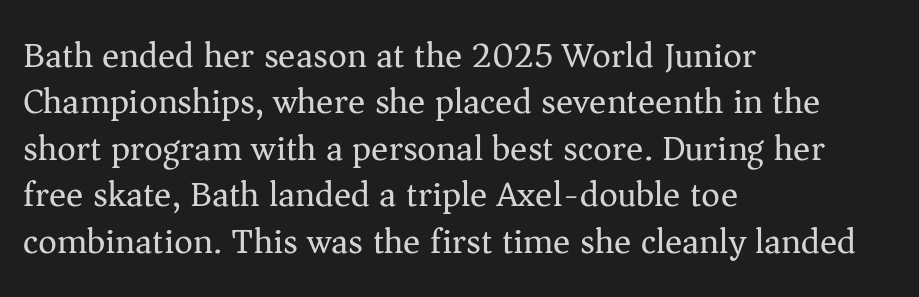
Every stem runs plumb, perpendicular to the baseline. Line spacing here is normal. This rendering uses left alignment, leaving the right contour irregular. No word sits above an underline. You could not count columns in this text — the font is proportionally spaced.
